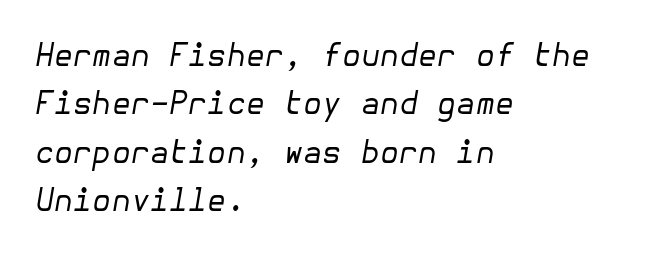
Q: Is the text bold? A: No.
Q: Is the text italic (slanted)? A: Yes, it leans right by about 10 degrees.
Q: Is the text underlined? A: No.
Q: How is the paragraph aligned? A: Left-aligned.
Q: Is the spacing between letters normal or unusually wide? A: Normal.
Q: Is the spacing between lines tight, normal or loose? A: Normal.
Q: Width (condensed, normal, or wide)? A: Normal.
Q: Stroke contrast? A: Low.
Q: x-height? A: Medium.
